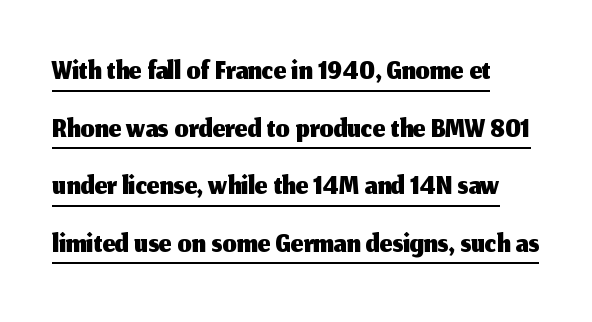
{"serif": "no", "italic": "no", "width": "normal", "stroke_contrast": "medium", "x_height": "medium", "monospaced": "no", "underline": "yes", "align": "left", "line_spacing": "normal", "line_spacing_ratio": 1.31, "letter_spacing": "normal", "letter_spacing_em": 0.0, "glyph_px": 44}
